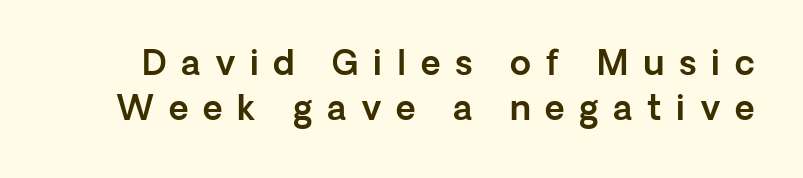
Q: Is the text italic (slanted)? A: No, it is upright.
Q: Is the typeface a serif or a sans-serif typeface? A: Sans-serif.
Q: Is the text underlined? A: No.
Q: Is the spacing between letters normal or unusually wide? A: Unusually wide.
Q: Is the spacing between lines tight, normal or loose? A: Normal.
Q: Width (condensed, normal, or wide)? A: Normal.
Q: x-height? A: Medium.
Q: Monospaced? A: No.
